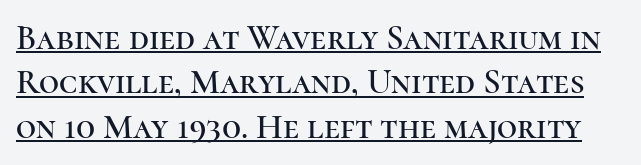
Varying glyph widths throughout — classic text-font behaviour. Evenly set lines give the paragraph a standard silhouette. Is this a sans? No — the strokes have serifs. This rendering features underlined lettering.
